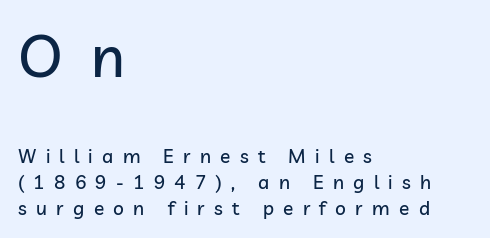
{"serif": "no", "italic": "no", "width": "normal", "stroke_contrast": "low", "x_height": "medium", "monospaced": "no", "underline": "no", "align": "left", "line_spacing": "normal", "line_spacing_ratio": 1.36, "letter_spacing": "wide", "letter_spacing_em": 0.49, "larger_block": "first", "size_ratio": 3.05, "glyph_px": 58}
